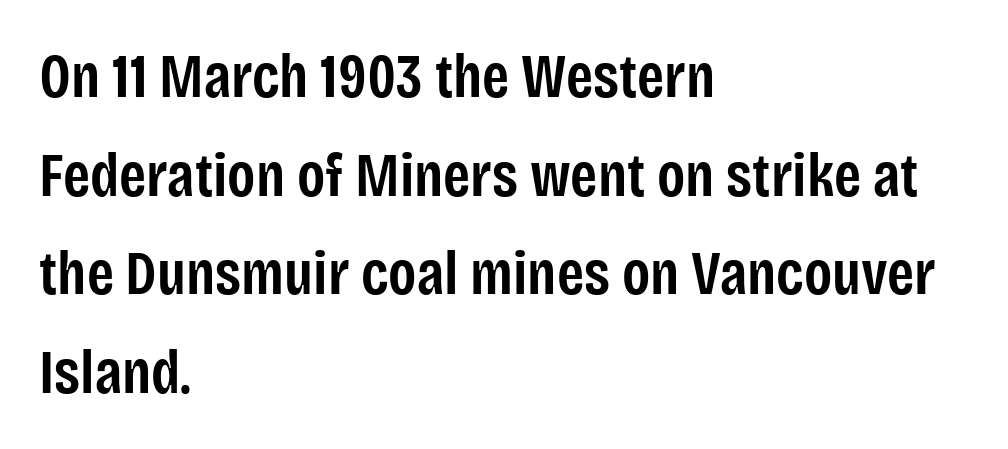
The rendering anchors every line to the left-hand side. No italicization has been applied; the sample stays upright. This sample has the flowing, uneven cadence of proportional lettering. Compared with typical body copy, the letter spacing here is the same. This is sans-serif lettering, the kind often seen on screens and signage. These lines carry some extra weight — a demibold, not a full bold.
